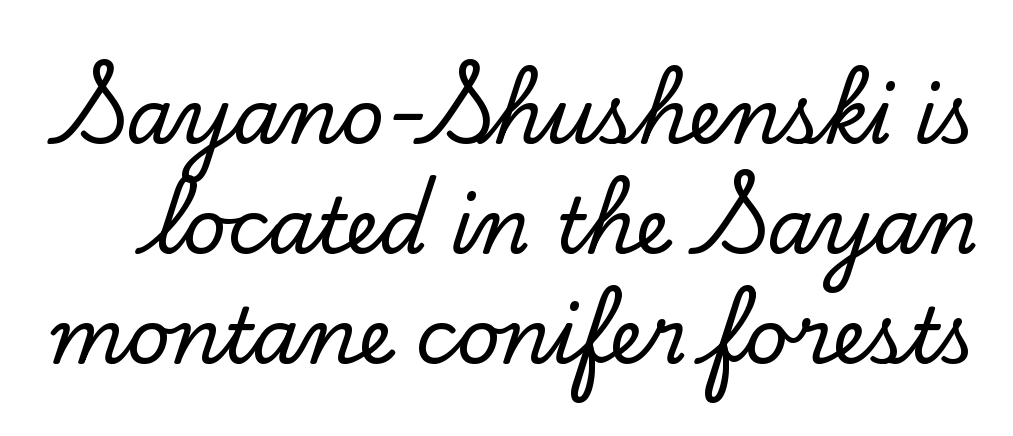
Q: Is the text italic (slanted)? A: Yes.
Q: Is the typeface a serif or a sans-serif typeface? A: Serif.
Q: Is the text underlined? A: No.
Q: Is the spacing between letters normal or unusually wide? A: Normal.
Q: Is the spacing between lines tight, normal or loose? A: Normal.
Q: Width (condensed, normal, or wide)? A: Normal.
Q: Stroke contrast? A: Low.
Q: x-height? A: Small.
Q: Monospaced? A: No.
